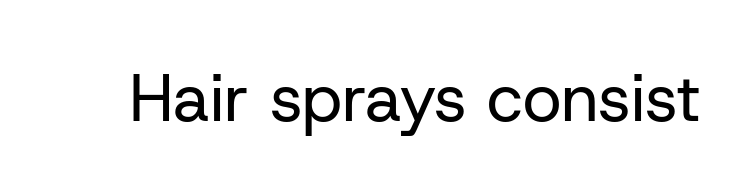
The image shows 66 px regular-weight sans-serif type, upright; set normal letter spacing, not underlined; low stroke contrast and a medium x-height.
